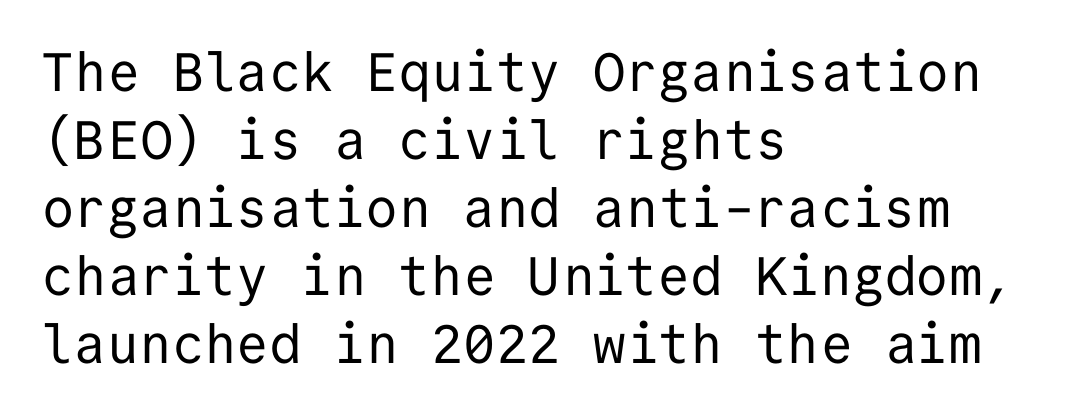
Q: Is the text bold? A: No.
Q: Is the text italic (slanted)? A: No, it is upright.
Q: Is the typeface a serif or a sans-serif typeface? A: Sans-serif.
Q: Is the text underlined? A: No.
Q: How is the paragraph aligned? A: Left-aligned.
Q: Is the spacing between letters normal or unusually wide? A: Normal.
Q: Is the spacing between lines tight, normal or loose? A: Normal.
Q: Width (condensed, normal, or wide)? A: Normal.
Q: Stroke contrast? A: Low.
Q: x-height? A: Medium.
Q: Monospaced? A: Yes.
